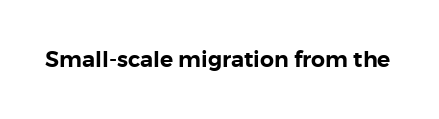
The image shows 22 px text type, upright; set normal letter spacing, not underlined.
